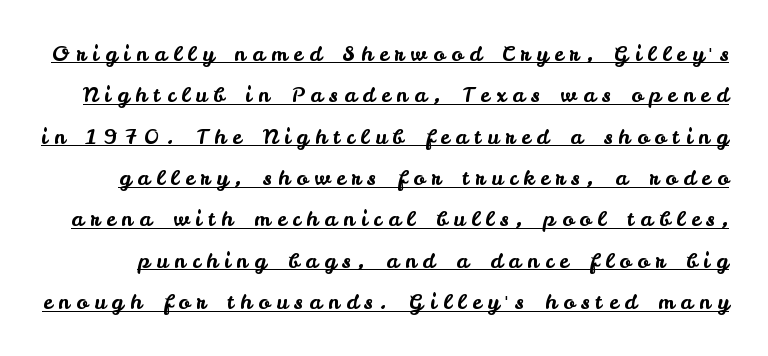
Q: Is the text italic (slanted)? A: Yes.
Q: Is the text underlined? A: Yes.
Q: Is the spacing between letters normal or unusually wide? A: Unusually wide.
Q: Is the spacing between lines tight, normal or loose? A: Loose.
